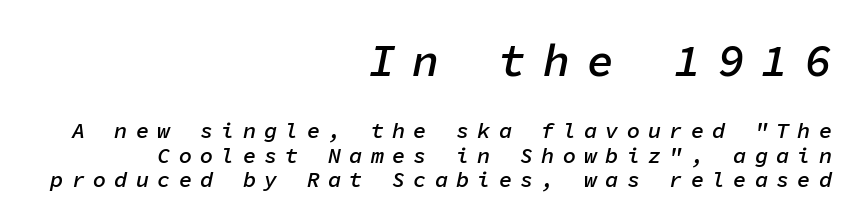
Q: Is the text bold? A: Semi-bold.
Q: Is the text italic (slanted)? A: Yes, it leans right by about 11 degrees.
Q: Is the text underlined? A: No.
Q: How is the paragraph aligned? A: Right-aligned.
Q: Is the spacing between letters normal or unusually wide? A: Unusually wide.
Q: Is the spacing between lines tight, normal or loose? A: Tight.
Q: Which block of text is set in a larger size, the first (top) or the second (bottom)? A: The first (top) one.
Q: Width (condensed, normal, or wide)? A: Normal.
Q: Stroke contrast? A: Low.
Q: x-height? A: Medium.
Q: Monospaced? A: Yes.
